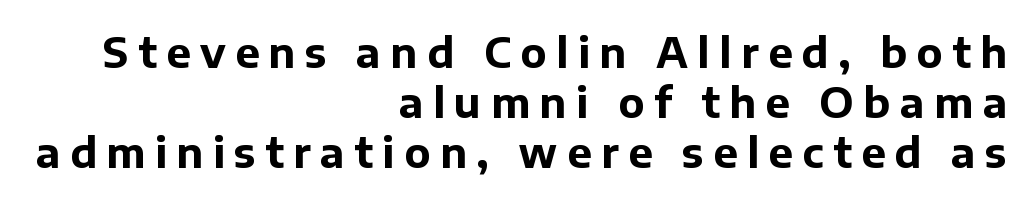
{"serif": "no", "italic": "no", "bold": "yes", "weight": "bold", "width": "normal", "stroke_contrast": "low", "x_height": "medium", "monospaced": "no", "underline": "no", "align": "right", "line_spacing_ratio": 1.22, "letter_spacing": "wide", "letter_spacing_em": 0.23, "glyph_px": 41}
